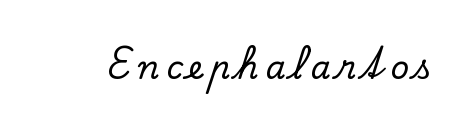
Q: Is the text italic (slanted)? A: Yes.
Q: Is the typeface a serif or a sans-serif typeface? A: Serif.
Q: Is the text underlined? A: No.
Q: Is the spacing between letters normal or unusually wide? A: Unusually wide.
Q: Width (condensed, normal, or wide)? A: Normal.
Q: Stroke contrast? A: Low.
Q: x-height? A: Small.
Q: Monospaced? A: No.
